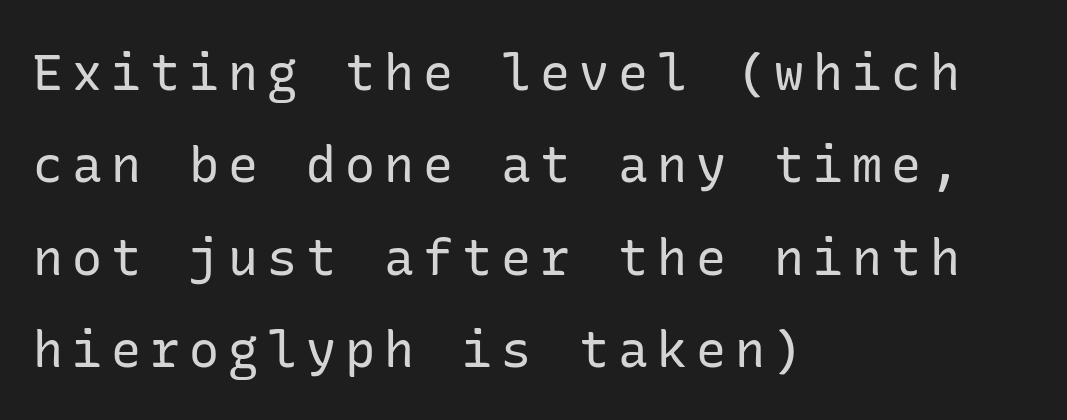
Q: Is the text bold? A: No.
Q: Is the text italic (slanted)? A: No, it is upright.
Q: Is the typeface a serif or a sans-serif typeface? A: Sans-serif.
Q: Is the text underlined? A: No.
Q: How is the paragraph aligned? A: Left-aligned.
Q: Width (condensed, normal, or wide)? A: Normal.
Q: Stroke contrast? A: Low.
Q: x-height? A: Medium.
